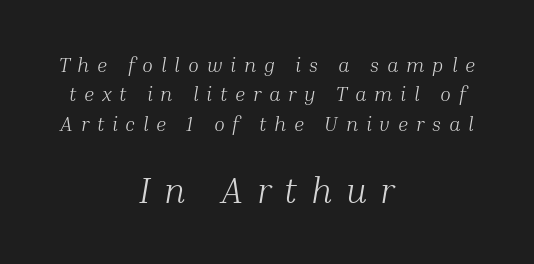
The image shows 35 px light serif type, italic (leaning right); set centered, normal line spacing (1.47x), unusually wide letter spacing (+0.39 em), not underlined; the second (bottom) block is 1.75x larger; medium stroke contrast and a medium x-height.
